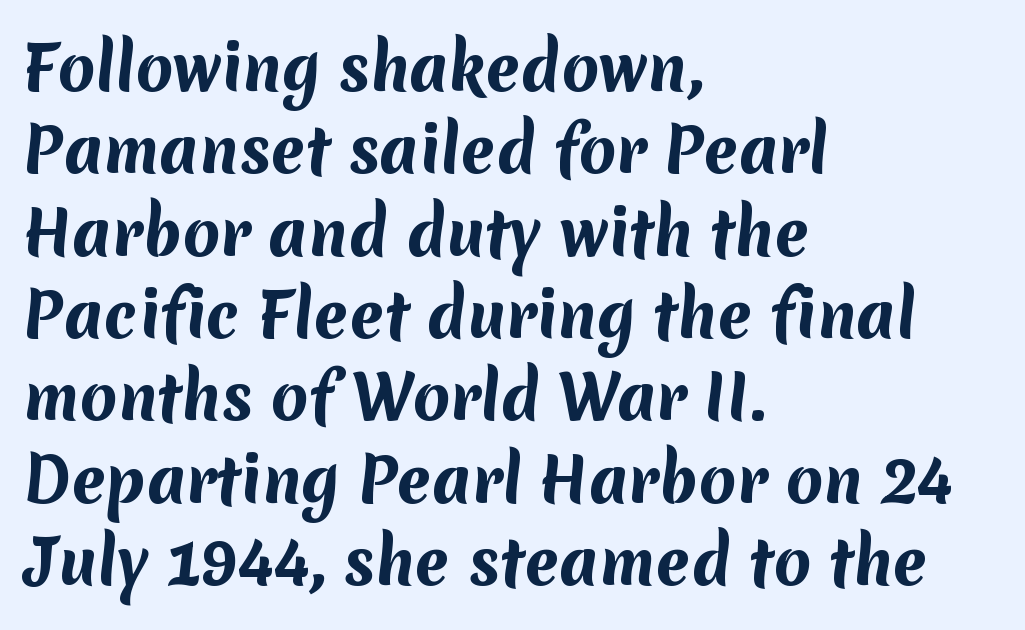
Q: Is the text bold? A: Yes.
Q: Is the typeface a serif or a sans-serif typeface? A: Sans-serif.
Q: Is the text underlined? A: No.
Q: How is the paragraph aligned? A: Left-aligned.
Q: Is the spacing between letters normal or unusually wide? A: Normal.
Q: Is the spacing between lines tight, normal or loose? A: Normal.
Q: Width (condensed, normal, or wide)? A: Normal.
Q: Stroke contrast? A: Medium.
Q: x-height? A: Medium.
Q: Monospaced? A: No.
